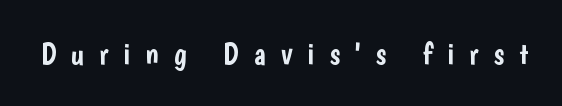
The image shows 31 px condensed sans-serif type, upright; set unusually wide letter spacing (+0.48 em), not underlined; low stroke contrast and a medium x-height.
